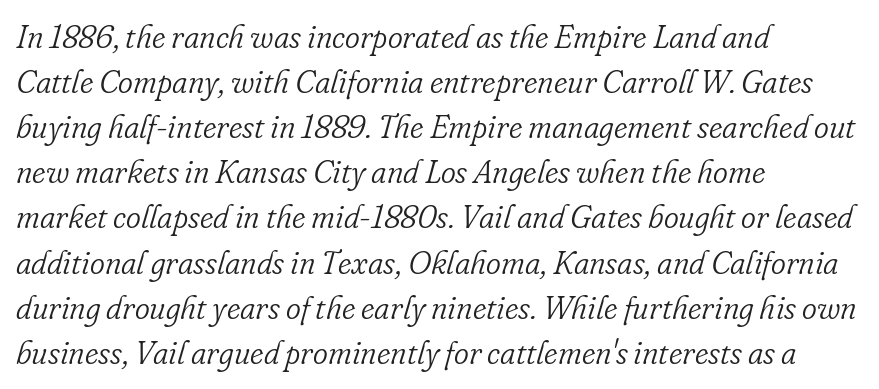
{"serif": "yes", "italic": "yes", "lean": "right", "slant_degrees": 16, "bold": "no", "weight": "light", "width": "normal", "stroke_contrast": "low", "x_height": "small", "monospaced": "no", "underline": "no", "align": "left", "line_spacing": "normal", "line_spacing_ratio": 1.41, "letter_spacing": "normal", "letter_spacing_em": 0.0, "glyph_px": 32}
